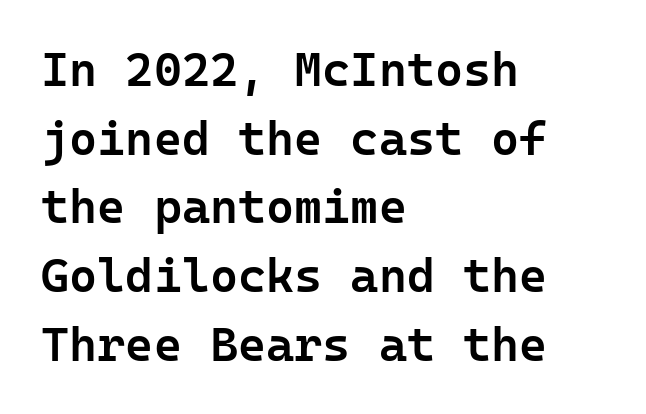
This sample uses plain, unmodified letter spacing. Compared with an ordinary text face, these strokes are moderately heavier — a semibold. Leftover space on each line is placed entirely after the last word. Every character sits straight up, as roman type does. Descenders are the only things crossing below the line.
